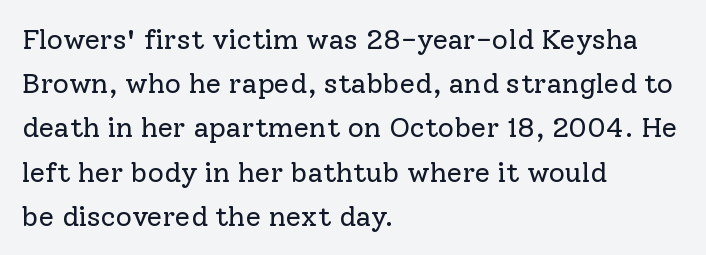
Italic? Not at all — the glyphs are vertical. Horizontally, the lines are justified to the leading edge only. No extra tracking has been applied to these lines. I'd call this a serif setting — the letters wear small feet.
